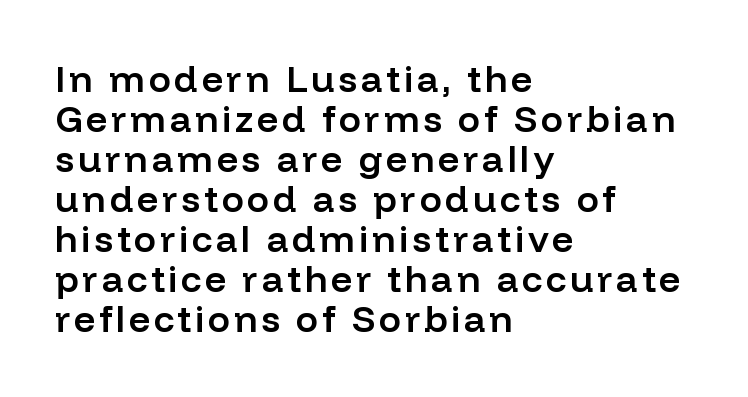
{"serif": "no", "italic": "no", "bold": "semi", "weight": "semibold", "width": "normal", "stroke_contrast": "low", "x_height": "medium", "monospaced": "no", "underline": "no", "align": "left", "line_spacing": "tight", "line_spacing_ratio": 1.08, "glyph_px": 37}
